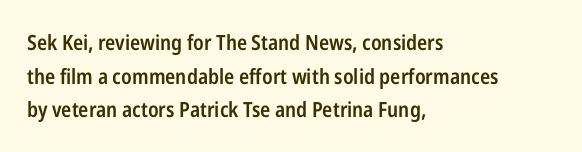
In terms of leading, this rendering sits right in the middle. These words are printed semibold, heavier than regular yet not bold. One-word summary of the alignment: left. Underline: absent.
